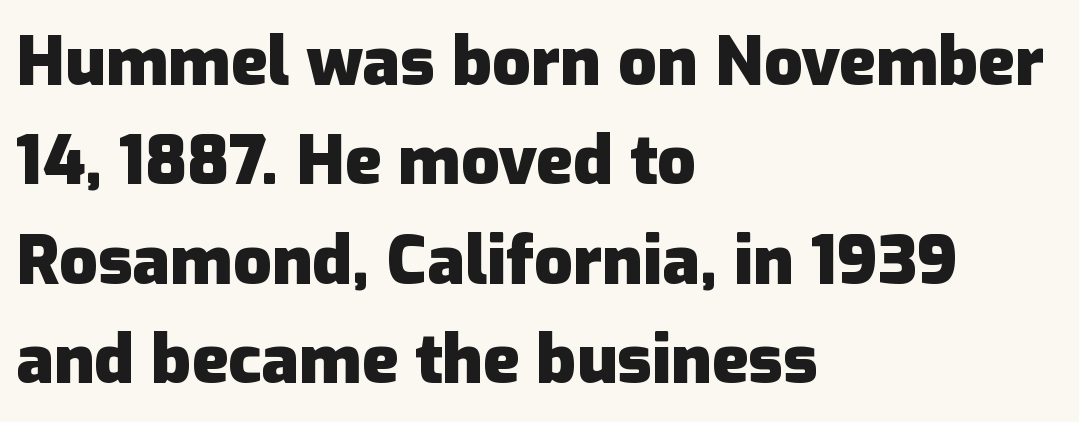
{"serif": "no", "italic": "no", "bold": "yes", "weight": "heavy", "width": "normal", "stroke_contrast": "low", "x_height": "medium", "monospaced": "no", "underline": "no", "align": "left", "line_spacing": "normal", "line_spacing_ratio": 1.46, "letter_spacing": "normal", "letter_spacing_em": 0.0, "glyph_px": 68}
